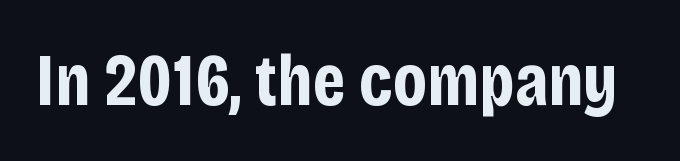
The typography opts for an upright posture over an oblique one. The words here are not underlined. Each letter's strokes conclude bluntly, with no projecting serifs. What weight is shown? A full bold with thick strokes. Glyph-to-glyph distance matches everyday printed text.
